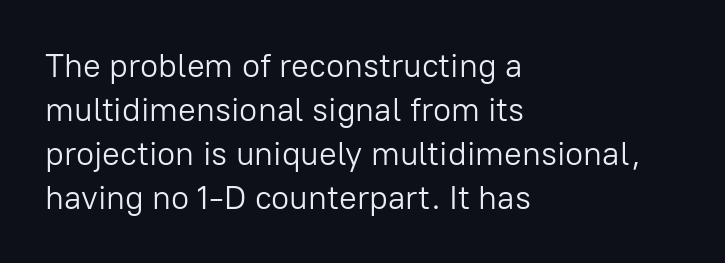
Q: Is the text bold? A: No.
Q: Is the text italic (slanted)? A: No, it is upright.
Q: Is the typeface a serif or a sans-serif typeface? A: Sans-serif.
Q: Is the text underlined? A: No.
Q: How is the paragraph aligned? A: Left-aligned.
Q: Is the spacing between letters normal or unusually wide? A: Normal.
Q: Is the spacing between lines tight, normal or loose? A: Normal.
Q: Width (condensed, normal, or wide)? A: Normal.
Q: Stroke contrast? A: Low.
Q: x-height? A: Medium.
Q: Monospaced? A: No.
